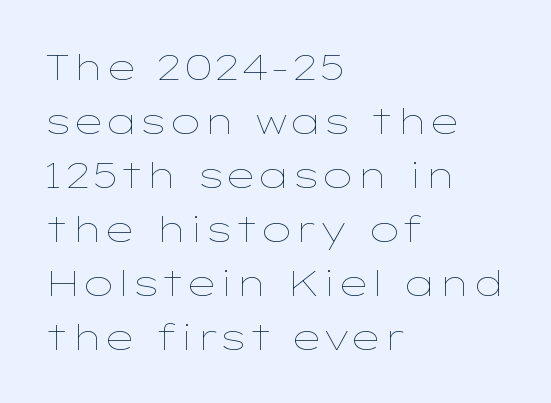
Italic? Not at all — the glyphs are vertical. The passage shown is typed in a proportional face where columns would drift. Spacing between characters is what you'd get straight out of the box. The weight tops out at a normal text grade. A clean baseline with only descenders dipping below it.
